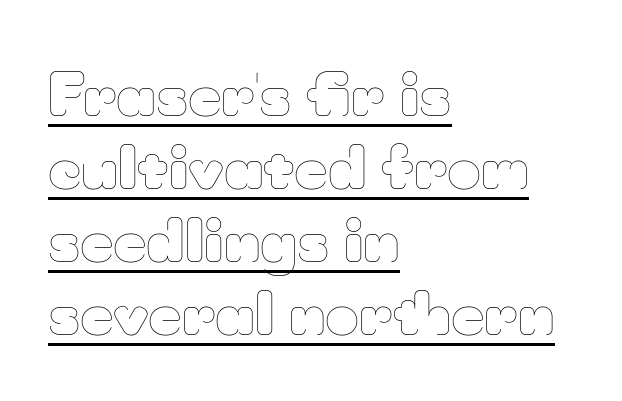
The image shows 58 px thin type, upright; set left-aligned, normal line spacing (1.26x), normal letter spacing, underlined; low stroke contrast and a small x-height.
